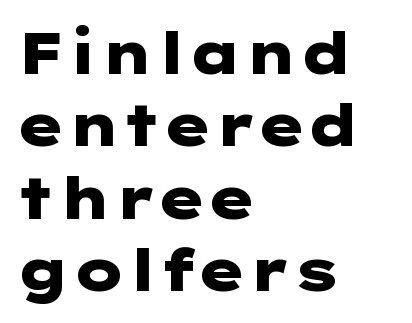
Q: Is the text bold? A: Yes.
Q: Is the text italic (slanted)? A: No, it is upright.
Q: Is the typeface a serif or a sans-serif typeface? A: Sans-serif.
Q: Is the text underlined? A: No.
Q: How is the paragraph aligned? A: Left-aligned.
Q: Is the spacing between letters normal or unusually wide? A: Normal.
Q: Is the spacing between lines tight, normal or loose? A: Normal.
Q: Width (condensed, normal, or wide)? A: Wide.
Q: Stroke contrast? A: Low.
Q: x-height? A: Medium.
